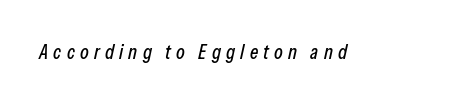
The image shows 20 px text type, italic (leaning right); set unusually wide letter spacing (+0.26 em), not underlined.
